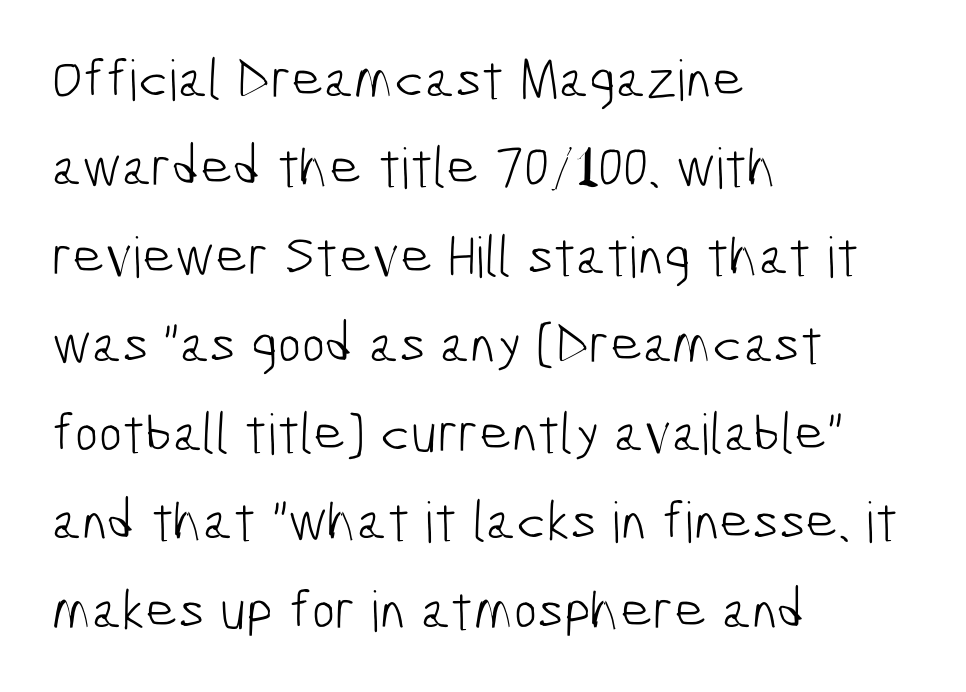
Q: Is the text bold? A: No.
Q: Is the typeface a serif or a sans-serif typeface? A: Sans-serif.
Q: Is the text underlined? A: No.
Q: How is the paragraph aligned? A: Left-aligned.
Q: Is the spacing between letters normal or unusually wide? A: Normal.
Q: Is the spacing between lines tight, normal or loose? A: Normal.
Q: Width (condensed, normal, or wide)? A: Condensed.
Q: Stroke contrast? A: Low.
Q: x-height? A: Medium.
Q: Monospaced? A: No.
